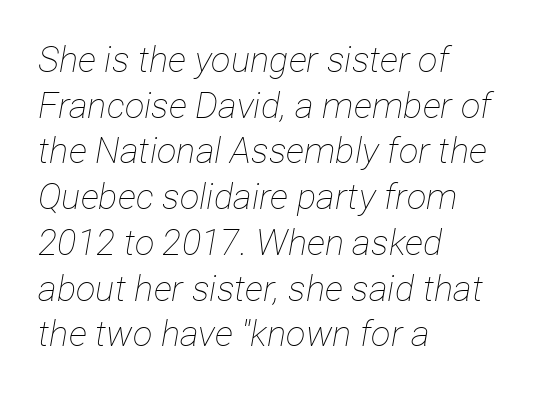
The image shows 36 px thin, condensed type, italic (leaning right); set left-aligned, normal line spacing (1.27x), normal letter spacing, not underlined; low stroke contrast and a medium x-height.
